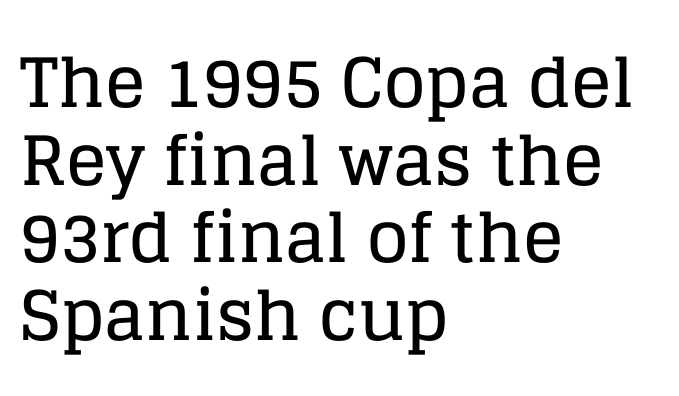
The image shows 68 px serif type, upright; set left-aligned, tight line spacing (1.14x), normal letter spacing, not underlined; low stroke contrast and a large x-height.
